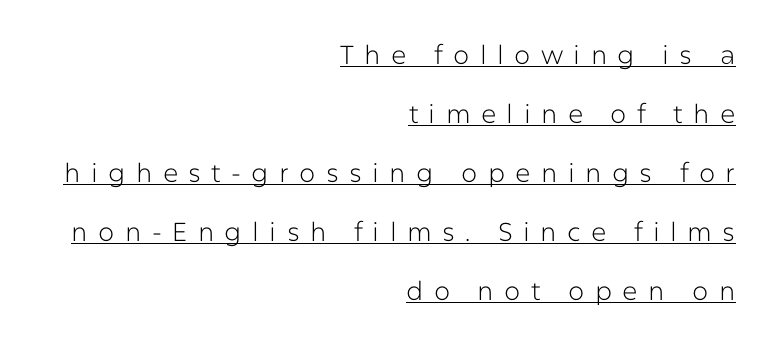
Q: Is the text bold? A: No.
Q: Is the text italic (slanted)? A: No, it is upright.
Q: Is the text underlined? A: Yes.
Q: How is the paragraph aligned? A: Right-aligned.
Q: Is the spacing between letters normal or unusually wide? A: Unusually wide.
Q: Is the spacing between lines tight, normal or loose? A: Loose.
